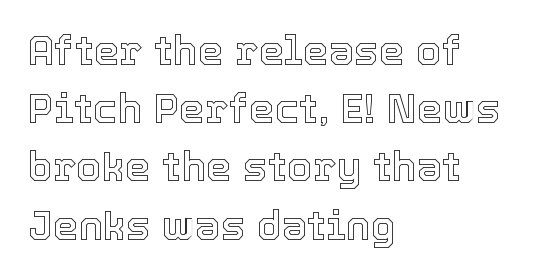
Regular leading. The lettering holds an erect, upright posture throughout. The rendering uses natural spacing where letterforms have individual widths. Words float on clear page, feet unadorned. Is the block centered? No — it sits flush against the left margin. Default kerning and tracking; the words read as compact shapes.
